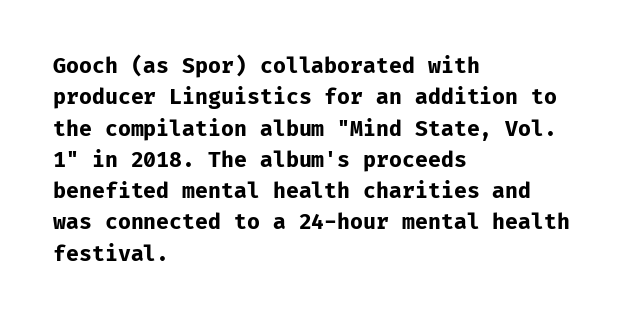
The passage shown is emphatically bold. The specimen reads as upright at a glance. Alignment: flush left. What stands out about the letter spacing? Nothing — it is the standard amount. The block of text has a typical density, with ordinary space between rows. The words here are not underlined.
